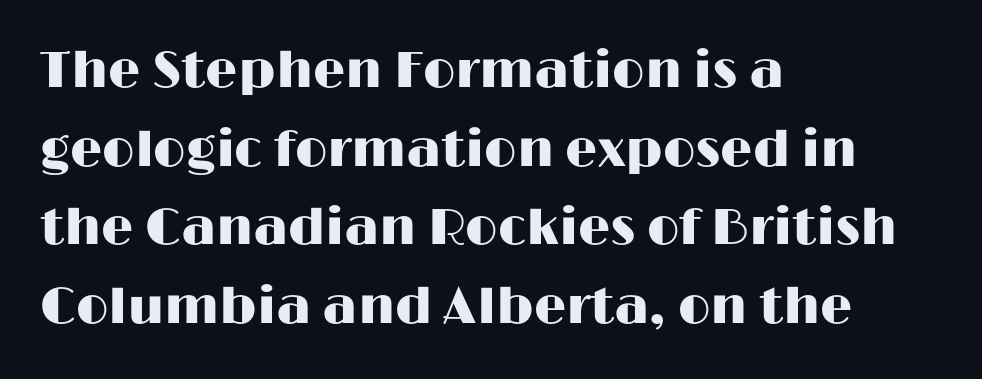
Q: Is the text italic (slanted)? A: No, it is upright.
Q: Is the typeface a serif or a sans-serif typeface? A: Sans-serif.
Q: Is the text underlined? A: No.
Q: How is the paragraph aligned? A: Left-aligned.
Q: Is the spacing between letters normal or unusually wide? A: Normal.
Q: Is the spacing between lines tight, normal or loose? A: Normal.
Q: Width (condensed, normal, or wide)? A: Wide.
Q: Stroke contrast? A: High.
Q: x-height? A: Medium.
Q: Monospaced? A: No.
